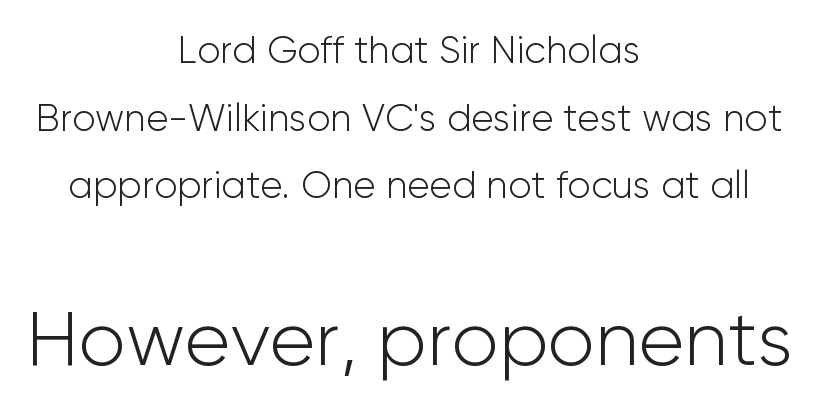
{"serif": "no", "italic": "no", "bold": "no", "weight": "light", "width": "normal", "stroke_contrast": "low", "x_height": "medium", "monospaced": "no", "underline": "no", "align": "center", "line_spacing_ratio": 1.78, "letter_spacing": "normal", "letter_spacing_em": 0.0, "larger_block": "second", "size_ratio": 2.03, "glyph_px": 77}
